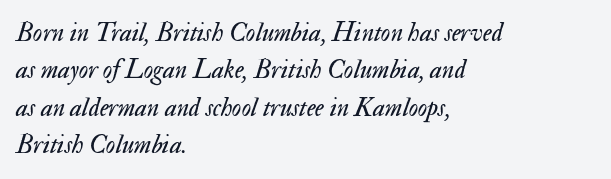
Q: Is the text bold? A: No.
Q: Is the text italic (slanted)? A: Yes, it leans right by about 17 degrees.
Q: Is the text underlined? A: No.
Q: How is the paragraph aligned? A: Left-aligned.
Q: Is the spacing between letters normal or unusually wide? A: Normal.
Q: Is the spacing between lines tight, normal or loose? A: Normal.
